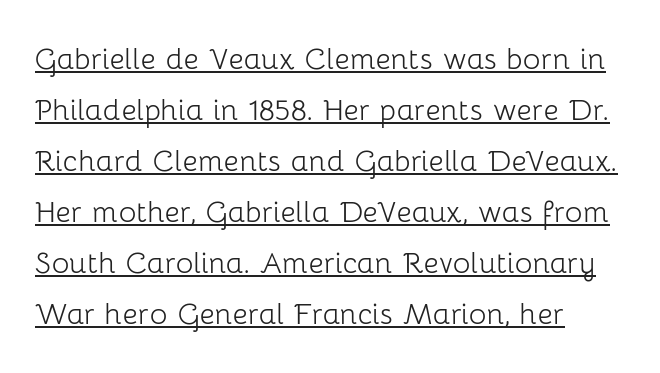
Q: Is the text bold? A: No.
Q: Is the text italic (slanted)? A: No, it is upright.
Q: Is the typeface a serif or a sans-serif typeface? A: Sans-serif.
Q: Is the text underlined? A: Yes.
Q: How is the paragraph aligned? A: Left-aligned.
Q: Is the spacing between letters normal or unusually wide? A: Normal.
Q: Is the spacing between lines tight, normal or loose? A: Normal.
Q: Width (condensed, normal, or wide)? A: Normal.
Q: Stroke contrast? A: Low.
Q: x-height? A: Medium.
Q: Monospaced? A: No.
